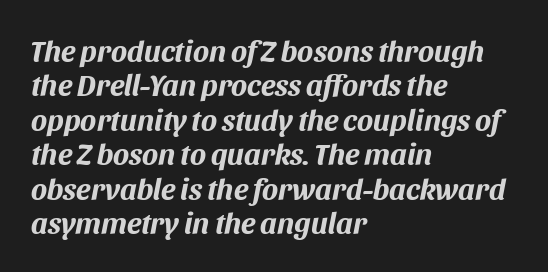
The image shows 30 px bold type, italic (leaning right); set left-aligned, tight line spacing (1.15x), normal letter spacing, not underlined; medium stroke contrast and a large x-height.
